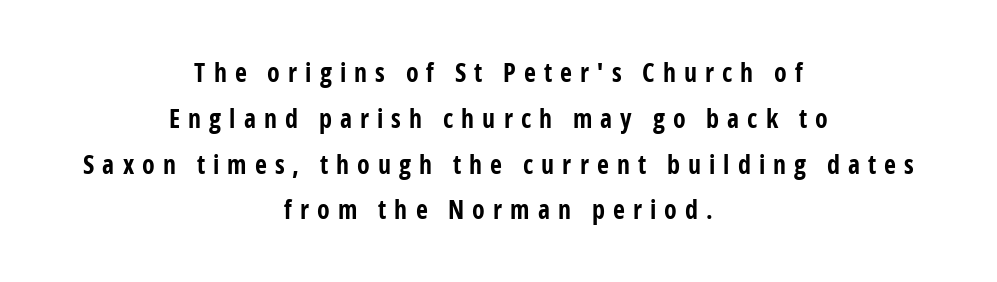
The image shows 26 px bold type, upright; set centered, line spacing 1.76x, unusually wide letter spacing (+0.31 em), not underlined.
